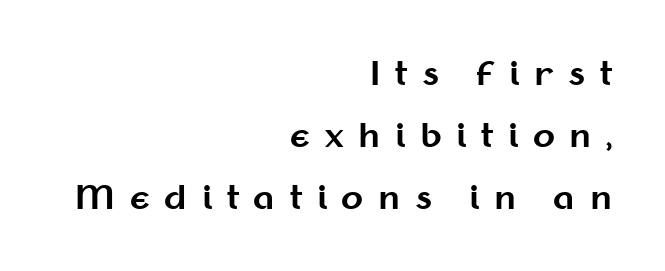
{"serif": "no", "italic": "no", "bold": "yes", "weight": "bold", "width": "normal", "stroke_contrast": "medium", "x_height": "medium", "monospaced": "no", "underline": "no", "align": "right", "line_spacing": "loose", "line_spacing_ratio": 1.94, "letter_spacing": "wide", "letter_spacing_em": 0.46, "glyph_px": 32}
